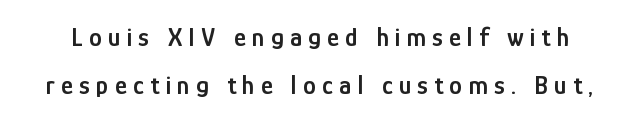
Posture: straight, roman, zero tilt. A clean baseline with only descenders dipping below it. Every letter is mildly thick-stroked: semibold rather than bold. The horizontal fit of the characters is loose and conspicuously gappy.
